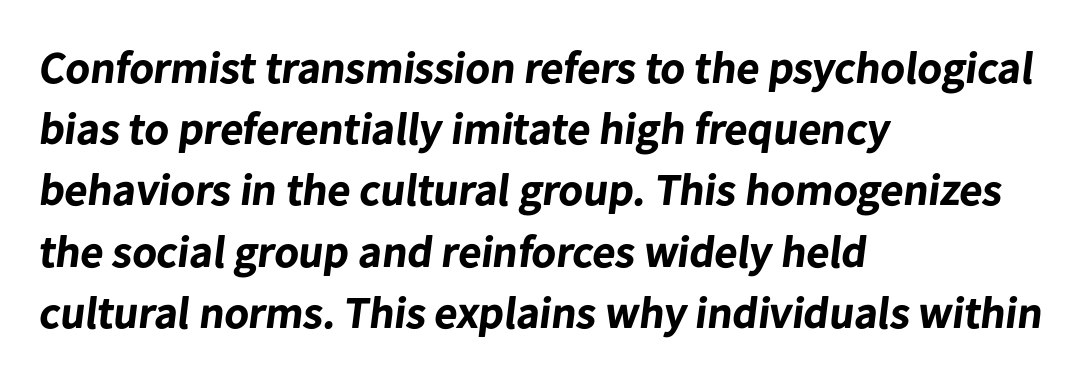
{"serif": "no", "bold": "yes", "weight": "bold", "width": "normal", "stroke_contrast": "low", "x_height": "medium", "monospaced": "no", "underline": "no", "align": "left", "line_spacing": "normal", "line_spacing_ratio": 1.36, "letter_spacing": "normal", "letter_spacing_em": 0.0, "glyph_px": 45}
